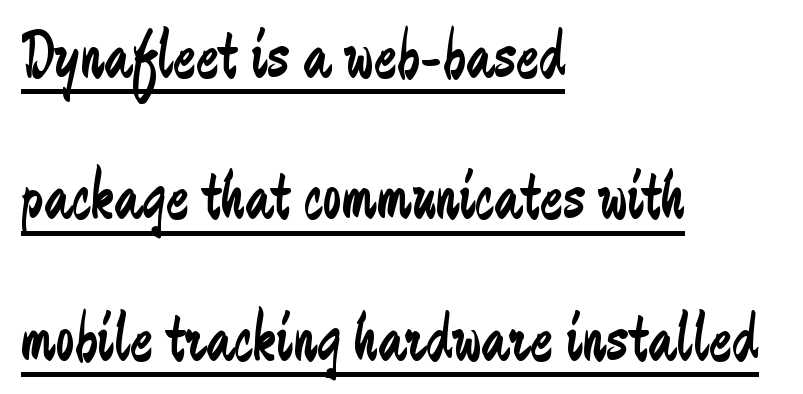
Q: Is the text bold? A: No.
Q: Is the text italic (slanted)? A: Yes.
Q: Is the typeface a serif or a sans-serif typeface? A: Sans-serif.
Q: Is the text underlined? A: Yes.
Q: How is the paragraph aligned? A: Left-aligned.
Q: Is the spacing between letters normal or unusually wide? A: Normal.
Q: Is the spacing between lines tight, normal or loose? A: Loose.
Q: Width (condensed, normal, or wide)? A: Condensed.
Q: Stroke contrast? A: Low.
Q: x-height? A: Medium.
Q: Monospaced? A: No.
